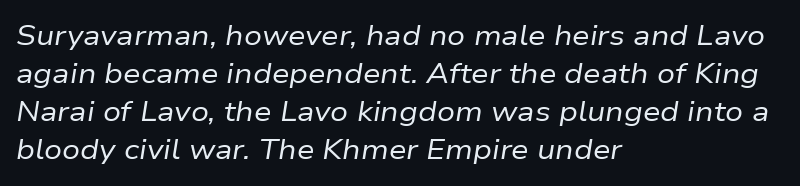
Q: Is the text bold? A: No.
Q: Is the text italic (slanted)? A: Yes, it leans right by about 9 degrees.
Q: Is the text underlined? A: No.
Q: How is the paragraph aligned? A: Left-aligned.
Q: Is the spacing between letters normal or unusually wide? A: Normal.
Q: Is the spacing between lines tight, normal or loose? A: Normal.
Q: Width (condensed, normal, or wide)? A: Normal.
Q: Stroke contrast? A: Low.
Q: x-height? A: Medium.
Q: Monospaced? A: No.
